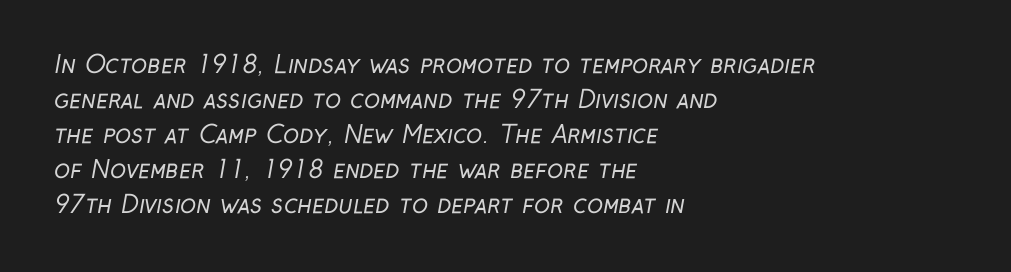
Underline: absent. The font sits on the lighter half of the weight spectrum, regular included. Regarding leading, the lines here are spaced in the standard way. Standard letterfit; no display-style spreading of the glyphs. Teacher's note: observe the even left margin — that is flush-left alignment.
